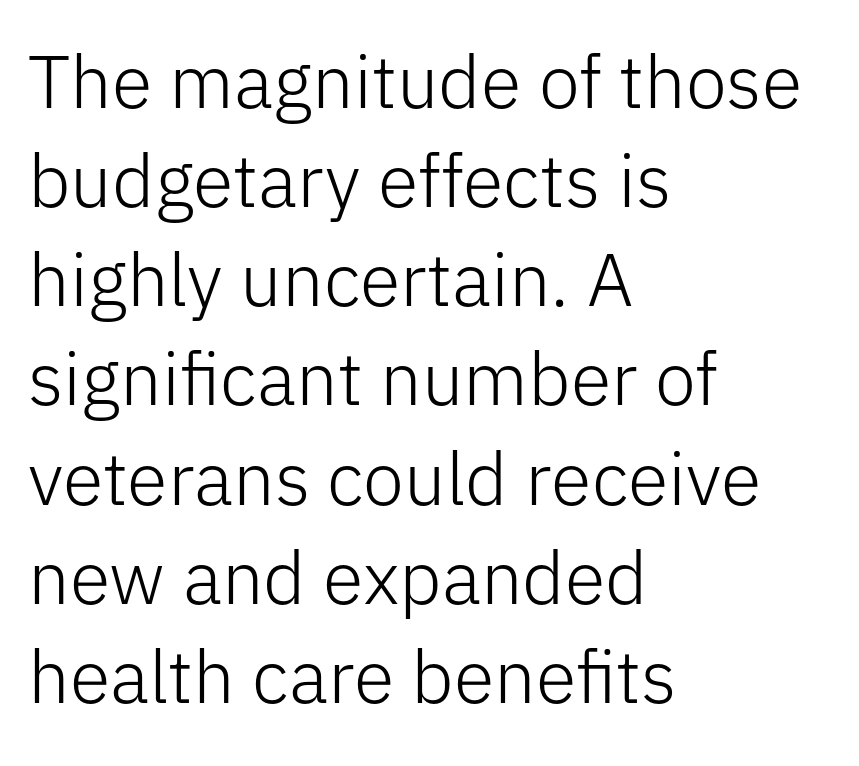
Q: Is the text bold? A: No.
Q: Is the text italic (slanted)? A: No, it is upright.
Q: Is the typeface a serif or a sans-serif typeface? A: Sans-serif.
Q: Is the text underlined? A: No.
Q: How is the paragraph aligned? A: Left-aligned.
Q: Is the spacing between letters normal or unusually wide? A: Normal.
Q: Is the spacing between lines tight, normal or loose? A: Normal.
Q: Width (condensed, normal, or wide)? A: Normal.
Q: Stroke contrast? A: Low.
Q: x-height? A: Medium.
Q: Monospaced? A: No.
